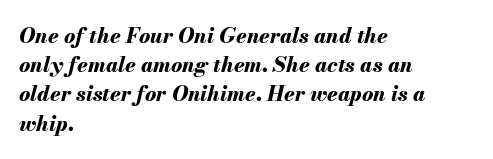
Q: Is the text bold? A: Yes.
Q: Is the text italic (slanted)? A: Yes, it leans right by about 13 degrees.
Q: Is the text underlined? A: No.
Q: How is the paragraph aligned? A: Left-aligned.
Q: Is the spacing between letters normal or unusually wide? A: Normal.
Q: Is the spacing between lines tight, normal or loose? A: Normal.
